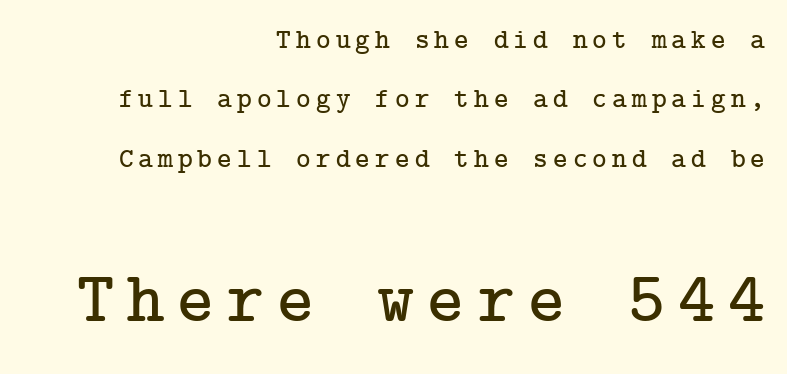
The image shows 71 px serif type, upright; set right-aligned, loose line spacing (2.12x), not underlined; the second (bottom) block is 2.54x larger; low stroke contrast and a medium x-height.
